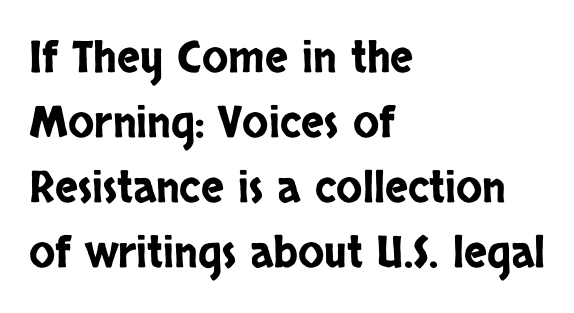
{"serif": "no", "italic": "no", "width": "condensed", "stroke_contrast": "low", "x_height": "large", "monospaced": "no", "underline": "no", "align": "left", "line_spacing": "normal", "line_spacing_ratio": 1.51, "letter_spacing": "normal", "letter_spacing_em": 0.0, "glyph_px": 43}
